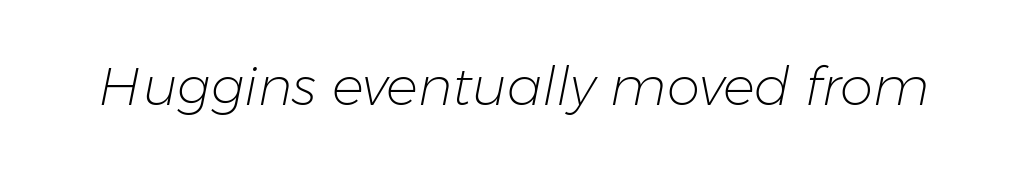
The weight tops out at a normal text grade. Looking at the ascenders, they clearly lean. Note the varied advance widths — an 'i' is clearly narrower than an 'm'. Look at the tracking — it's just the regular setting, nothing added. Type without underlining.
